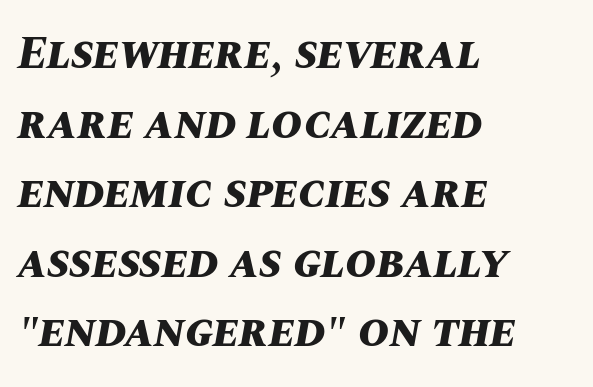
Q: Is the text bold? A: Yes.
Q: Is the text italic (slanted)? A: Yes, it leans right by about 10 degrees.
Q: Is the text underlined? A: No.
Q: How is the paragraph aligned? A: Left-aligned.
Q: Is the spacing between letters normal or unusually wide? A: Normal.
Q: Is the spacing between lines tight, normal or loose? A: Normal.
Q: Width (condensed, normal, or wide)? A: Normal.
Q: Stroke contrast? A: Medium.
Q: x-height? A: Large.
Q: Monospaced? A: No.
